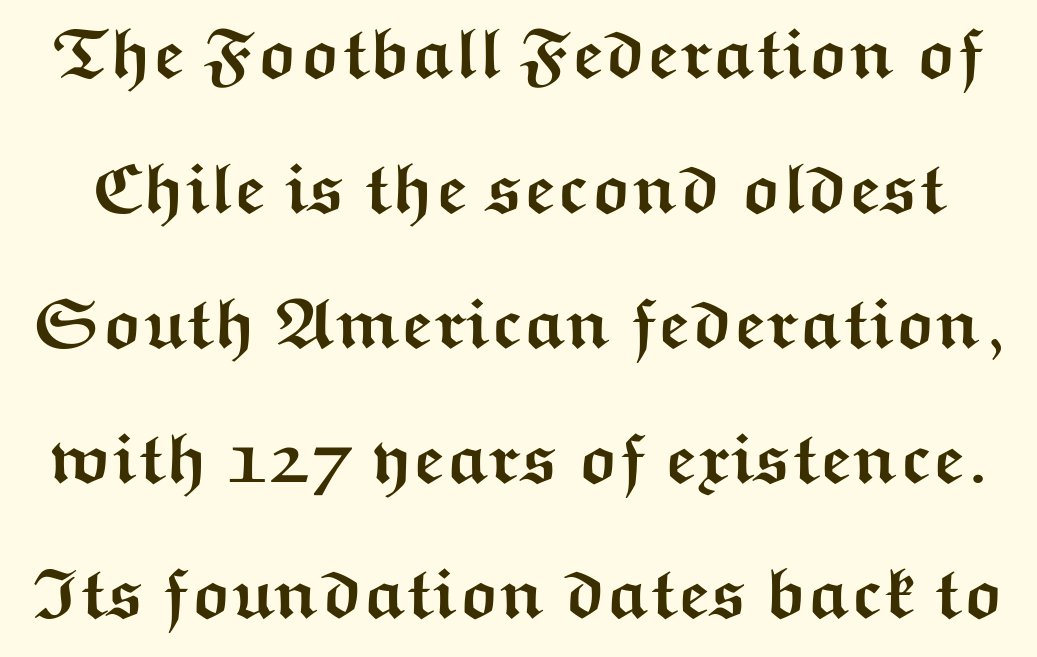
{"serif": "no", "italic": "no", "bold": "yes", "weight": "semibold", "width": "wide", "stroke_contrast": "medium", "x_height": "medium", "monospaced": "no", "underline": "no", "line_spacing": "loose", "line_spacing_ratio": 1.9, "letter_spacing": "normal", "letter_spacing_em": 0.0, "glyph_px": 71}
